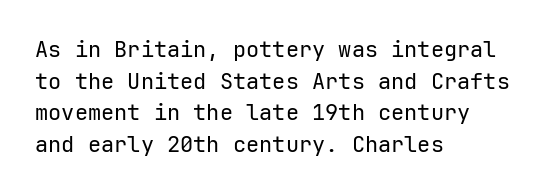
{"italic": "no", "bold": "no", "underline": "no", "align": "left", "line_spacing": "normal", "line_spacing_ratio": 1.44, "letter_spacing": "normal", "letter_spacing_em": 0.0, "glyph_px": 22}
